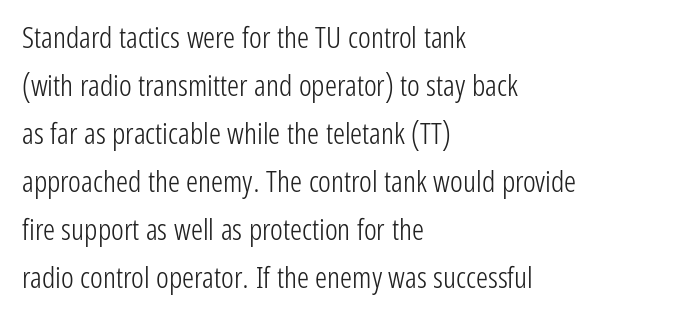
The image shows 30 px light, condensed sans-serif type, upright; set left-aligned, normal line spacing (1.6x), normal letter spacing, not underlined; low stroke contrast and a medium x-height.
